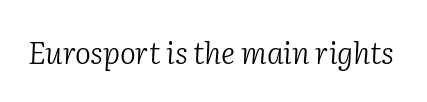
The image shows 30 px light serif type, italic (leaning right); set normal letter spacing, not underlined; low stroke contrast and a medium x-height.
